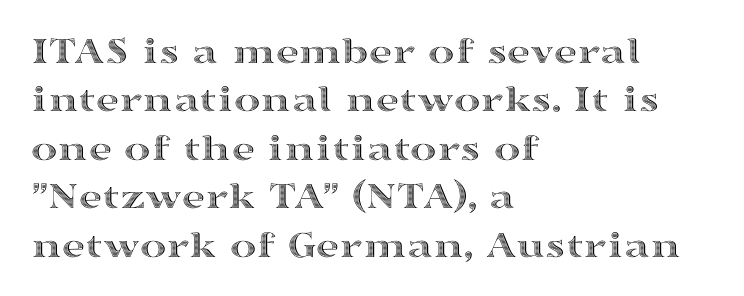
Here the glyphs are tracked normally, forming tight word shapes. This rendering features lettering with no underline. Short and long lines alike share a common starting point at left. Each letter keeps its own natural width here, so spacing adapts to shape.
